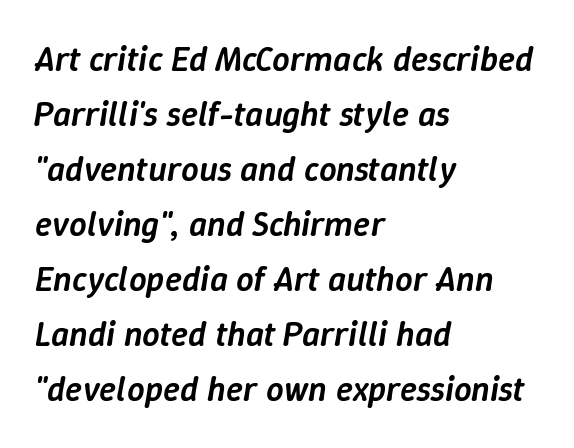
{"italic": "yes", "lean": "right", "slant_degrees": 9, "bold": "semi", "weight": "semibold", "width": "normal", "stroke_contrast": "low", "x_height": "medium", "monospaced": "no", "underline": "no", "align": "left", "line_spacing": "normal", "line_spacing_ratio": 1.57, "letter_spacing": "normal", "letter_spacing_em": 0.0, "glyph_px": 35}
